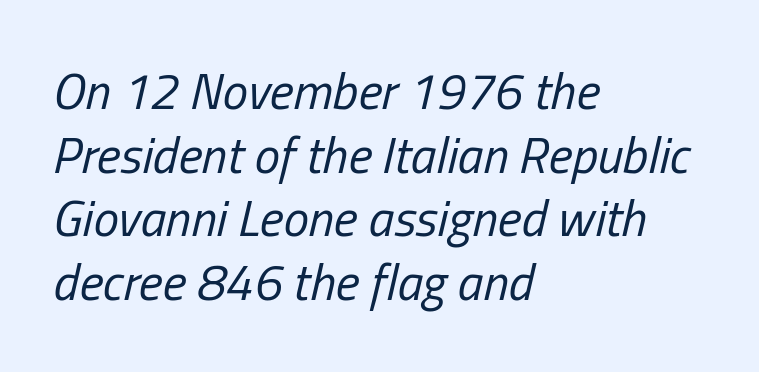
{"italic": "yes", "lean": "right", "slant_degrees": 13, "bold": "no", "weight": "regular", "width": "condensed", "stroke_contrast": "low", "x_height": "medium", "monospaced": "no", "underline": "no", "align": "left", "line_spacing": "normal", "line_spacing_ratio": 1.25, "letter_spacing": "normal", "letter_spacing_em": 0.0, "glyph_px": 51}
